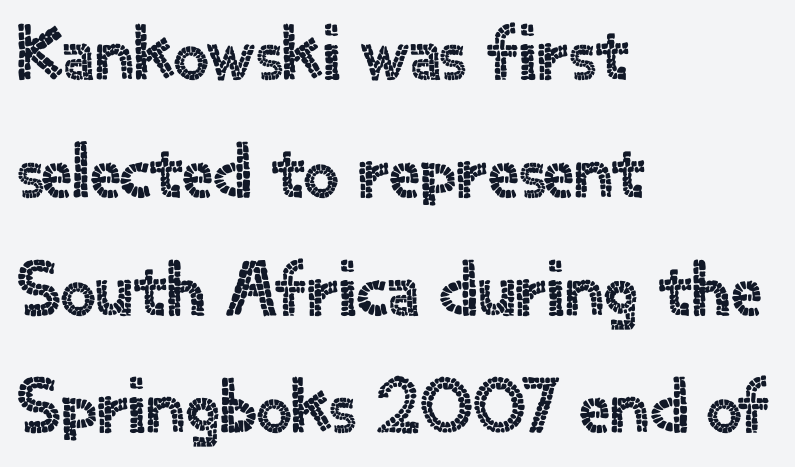
Q: Is the text italic (slanted)? A: No, it is upright.
Q: Is the typeface a serif or a sans-serif typeface? A: Sans-serif.
Q: Is the text underlined? A: No.
Q: How is the paragraph aligned? A: Left-aligned.
Q: Is the spacing between letters normal or unusually wide? A: Normal.
Q: Is the spacing between lines tight, normal or loose? A: Normal.
Q: Width (condensed, normal, or wide)? A: Normal.
Q: x-height? A: Small.
Q: Monospaced? A: No.
